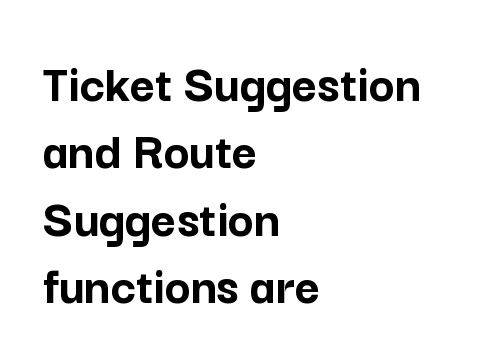
{"serif": "no", "italic": "no", "bold": "yes", "weight": "semibold", "width": "normal", "stroke_contrast": "low", "x_height": "medium", "monospaced": "no", "underline": "no", "align": "left", "line_spacing": "normal", "line_spacing_ratio": 1.25, "letter_spacing": "normal", "letter_spacing_em": 0.0, "glyph_px": 54}
